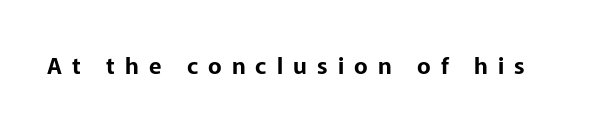
{"italic": "no", "underline": "no", "letter_spacing": "wide", "letter_spacing_em": 0.44, "glyph_px": 23}
